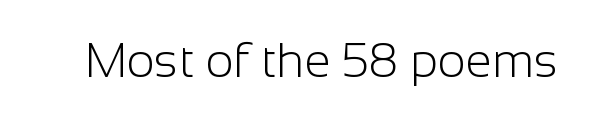
Q: Is the text bold? A: No.
Q: Is the text italic (slanted)? A: No, it is upright.
Q: Is the typeface a serif or a sans-serif typeface? A: Sans-serif.
Q: Is the text underlined? A: No.
Q: Is the spacing between letters normal or unusually wide? A: Normal.
Q: Width (condensed, normal, or wide)? A: Normal.
Q: Stroke contrast? A: Low.
Q: x-height? A: Medium.
Q: Monospaced? A: No.
